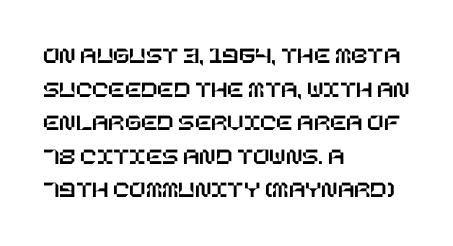
Q: Is the text italic (slanted)? A: No, it is upright.
Q: Is the text underlined? A: No.
Q: How is the paragraph aligned? A: Left-aligned.
Q: Is the spacing between letters normal or unusually wide? A: Normal.
Q: Is the spacing between lines tight, normal or loose? A: Normal.
